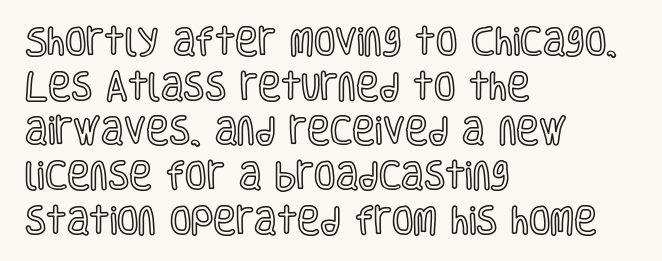
Beneath every word, the page is bare. Alignment: flush left. Here the designer chose a conventional face with non-uniform glyph widths. In terms of posture, this sample is upright. The tracking reads as untouched default to a designer's eye.
